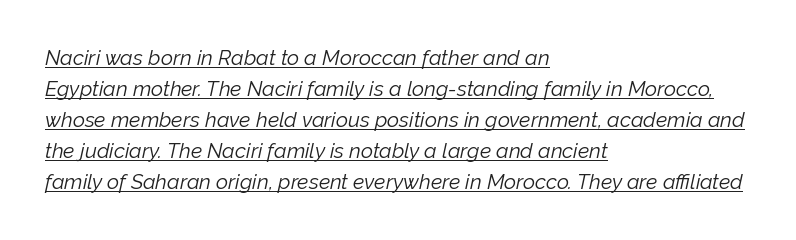
Characters are canted at an angle relative to the baseline's perpendicular. The typesetter has applied underlining to the passage shown. Does the copy run flush right? No — it runs flush left. Leading matches the norm, producing a regular column.
